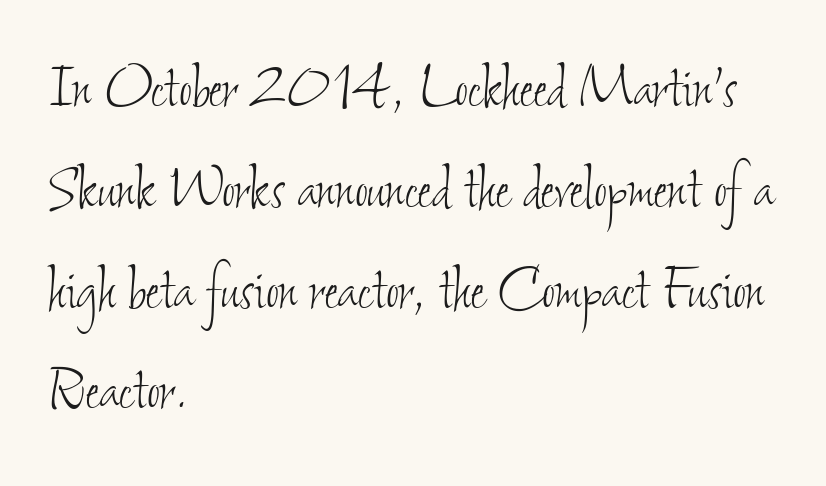
Q: Is the text bold? A: No.
Q: Is the text underlined? A: No.
Q: How is the paragraph aligned? A: Left-aligned.
Q: Is the spacing between letters normal or unusually wide? A: Normal.
Q: Is the spacing between lines tight, normal or loose? A: Normal.
Q: Width (condensed, normal, or wide)? A: Condensed.
Q: Stroke contrast? A: Low.
Q: x-height? A: Small.
Q: Monospaced? A: No.
